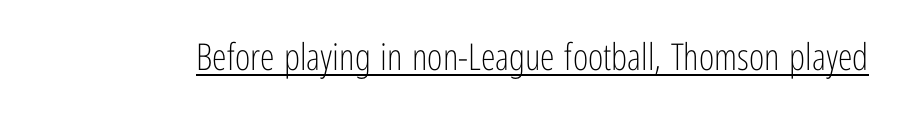
{"serif": "no", "italic": "no", "bold": "no", "weight": "light", "width": "condensed", "stroke_contrast": "low", "x_height": "medium", "monospaced": "no", "underline": "yes", "letter_spacing": "normal", "letter_spacing_em": 0.0, "glyph_px": 37}
